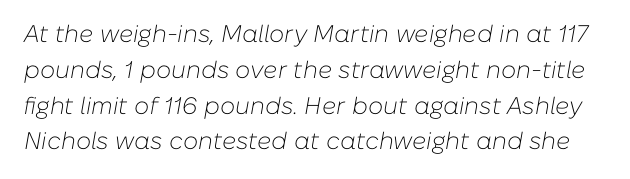
The image shows 24 px text type, italic (leaning right); set normal line spacing (1.49x), normal letter spacing, not underlined.
